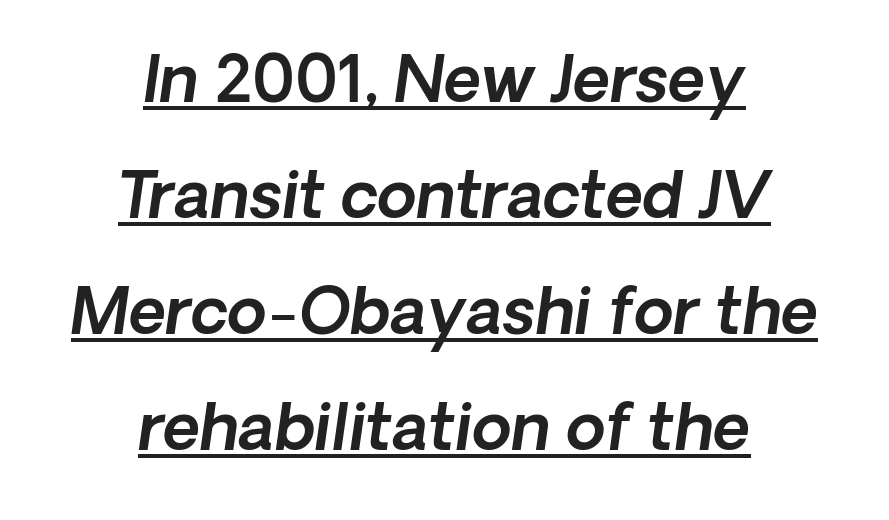
Italic: yes, the glyphs are oblique. Do the characters align in a grid? No, the font is proportional. Looks like someone drew a line under every word here. The rag falls on both sides of this text block equally. Default kerning and tracking; the words read as compact shapes.
